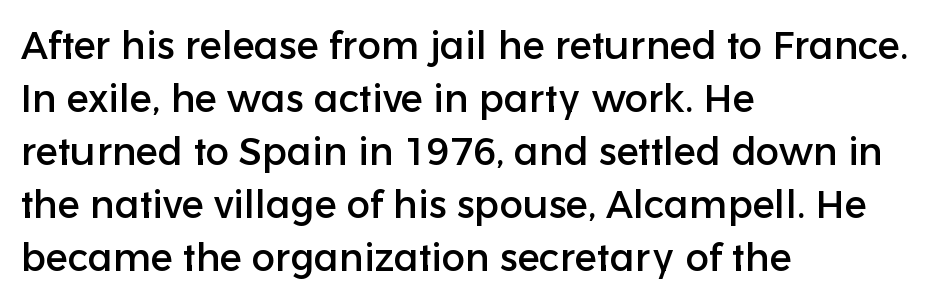
Q: Is the text italic (slanted)? A: No, it is upright.
Q: Is the typeface a serif or a sans-serif typeface? A: Sans-serif.
Q: Is the text underlined? A: No.
Q: How is the paragraph aligned? A: Left-aligned.
Q: Is the spacing between letters normal or unusually wide? A: Normal.
Q: Is the spacing between lines tight, normal or loose? A: Normal.
Q: Width (condensed, normal, or wide)? A: Normal.
Q: Stroke contrast? A: Low.
Q: x-height? A: Medium.
Q: Monospaced? A: No.
